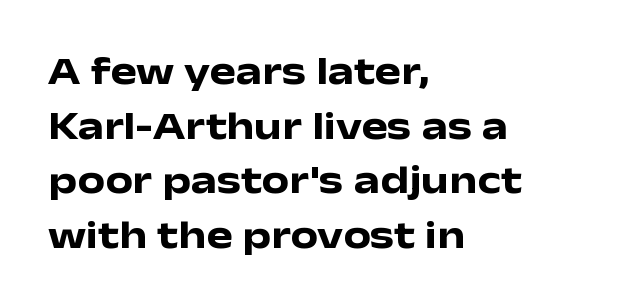
Baseline-to-baseline distance is the conventional proportion of letter height. A typesetter would label this face a sans. Spacing verdict: proportional, widths tailored to each character. Students, note that the glyphs here touch the page at normal intervals. Plenty of ink on the page — the face is bold. The lines in this sample share a left origin and differ only in where they stop.
